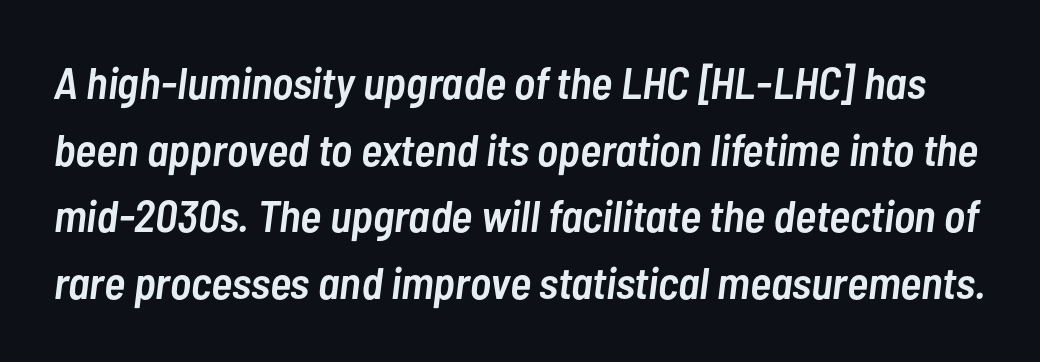
The image shows 45 px semibold, condensed type, italic (leaning right); set normal line spacing (1.48x), normal letter spacing, not underlined; low stroke contrast and a medium x-height.
